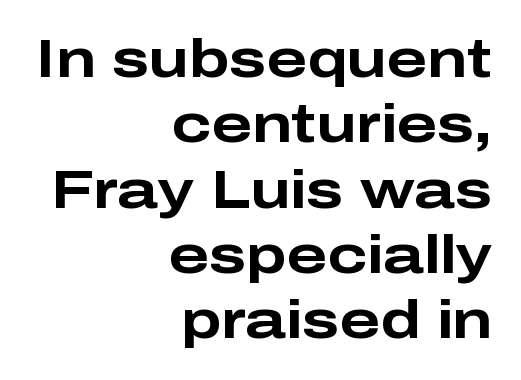
Teacher's note: observe the even right margin — that is flush-right alignment. Nothing sits at the stroke ends, so this counts as sans-serif. You could not count columns in this text — the font is proportionally spaced. Quick note: underline off. The font is running at its bold setting. Between one letter and the next there's only the usual sliver of space.
